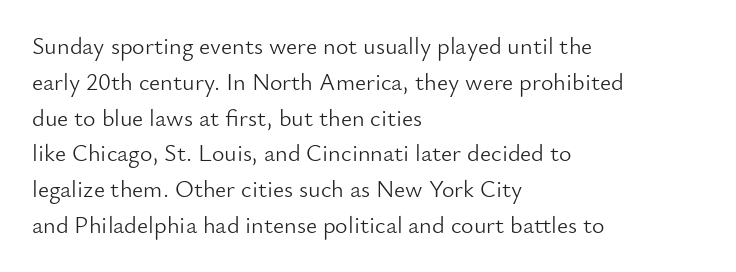
The setting favours the left margin, as ordinary paragraphs usually do. Upright lettering throughout. Letter spacing: default. No chunkiness to these letters — they're not bold.
